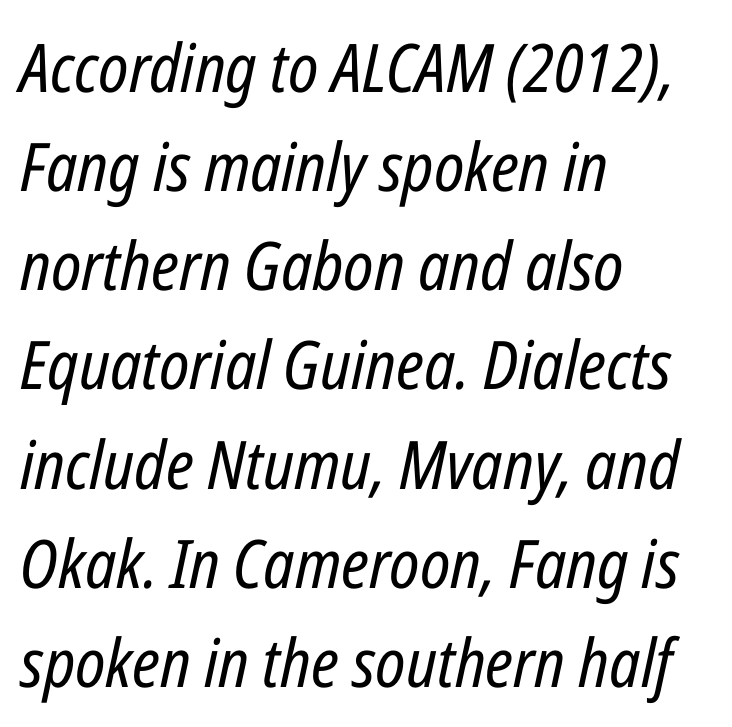
Q: Is the text bold? A: No.
Q: Is the text italic (slanted)? A: Yes, it leans right by about 12 degrees.
Q: Is the text underlined? A: No.
Q: How is the paragraph aligned? A: Left-aligned.
Q: Is the spacing between letters normal or unusually wide? A: Normal.
Q: Is the spacing between lines tight, normal or loose? A: Normal.
Q: Width (condensed, normal, or wide)? A: Condensed.
Q: Stroke contrast? A: Low.
Q: x-height? A: Medium.
Q: Monospaced? A: No.
